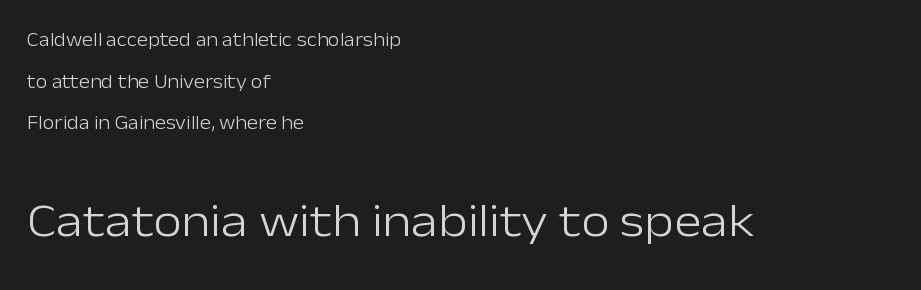
Q: Is the text bold? A: No.
Q: Is the text italic (slanted)? A: No, it is upright.
Q: Is the typeface a serif or a sans-serif typeface? A: Sans-serif.
Q: Is the text underlined? A: No.
Q: How is the paragraph aligned? A: Left-aligned.
Q: Is the spacing between letters normal or unusually wide? A: Normal.
Q: Is the spacing between lines tight, normal or loose? A: Loose.
Q: Which block of text is set in a larger size, the first (top) or the second (bottom)? A: The second (bottom) one.
Q: Width (condensed, normal, or wide)? A: Normal.
Q: Stroke contrast? A: Low.
Q: x-height? A: Medium.
Q: Monospaced? A: No.
